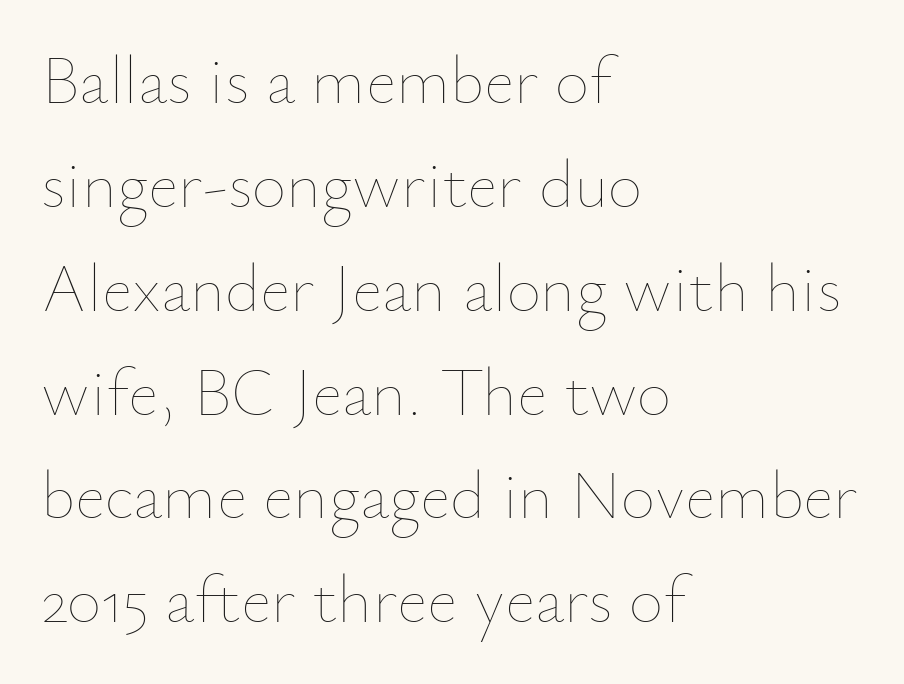
{"italic": "no", "bold": "no", "weight": "thin", "width": "normal", "stroke_contrast": "low", "x_height": "small", "monospaced": "no", "underline": "no", "align": "left", "line_spacing": "normal", "line_spacing_ratio": 1.55, "letter_spacing": "normal", "letter_spacing_em": 0.0, "glyph_px": 67}
